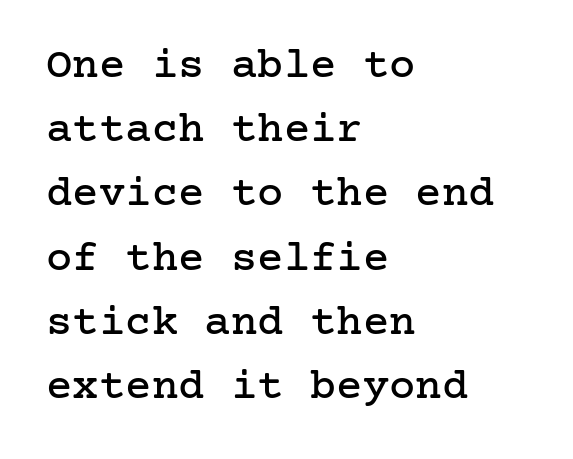
Q: Is the text italic (slanted)? A: No, it is upright.
Q: Is the typeface a serif or a sans-serif typeface? A: Serif.
Q: Is the text underlined? A: No.
Q: How is the paragraph aligned? A: Left-aligned.
Q: Is the spacing between letters normal or unusually wide? A: Normal.
Q: Is the spacing between lines tight, normal or loose? A: Normal.
Q: Width (condensed, normal, or wide)? A: Normal.
Q: Stroke contrast? A: Low.
Q: x-height? A: Medium.
